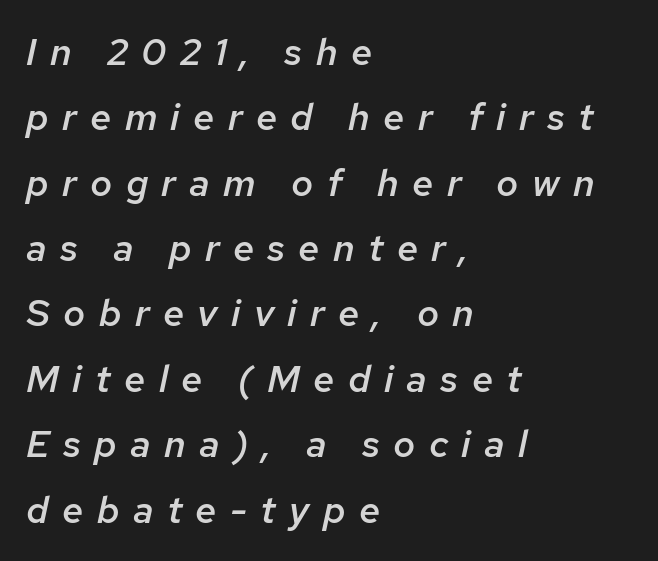
The image shows 38 px semibold type, italic (leaning right); set left-aligned, line spacing 1.72x, unusually wide letter spacing (+0.35 em), not underlined; low stroke contrast and a medium x-height.
